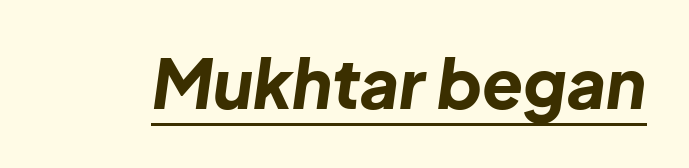
Q: Is the text bold? A: Yes.
Q: Is the text italic (slanted)? A: Yes, it leans right by about 8 degrees.
Q: Is the text underlined? A: Yes.
Q: Is the spacing between letters normal or unusually wide? A: Normal.
Q: Width (condensed, normal, or wide)? A: Normal.
Q: Stroke contrast? A: Low.
Q: x-height? A: Medium.
Q: Monospaced? A: No.
